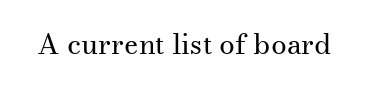
Q: Is the text bold? A: No.
Q: Is the text italic (slanted)? A: No, it is upright.
Q: Is the typeface a serif or a sans-serif typeface? A: Serif.
Q: Is the text underlined? A: No.
Q: Is the spacing between letters normal or unusually wide? A: Normal.
Q: Width (condensed, normal, or wide)? A: Normal.
Q: Stroke contrast? A: Medium.
Q: x-height? A: Small.
Q: Monospaced? A: No.
